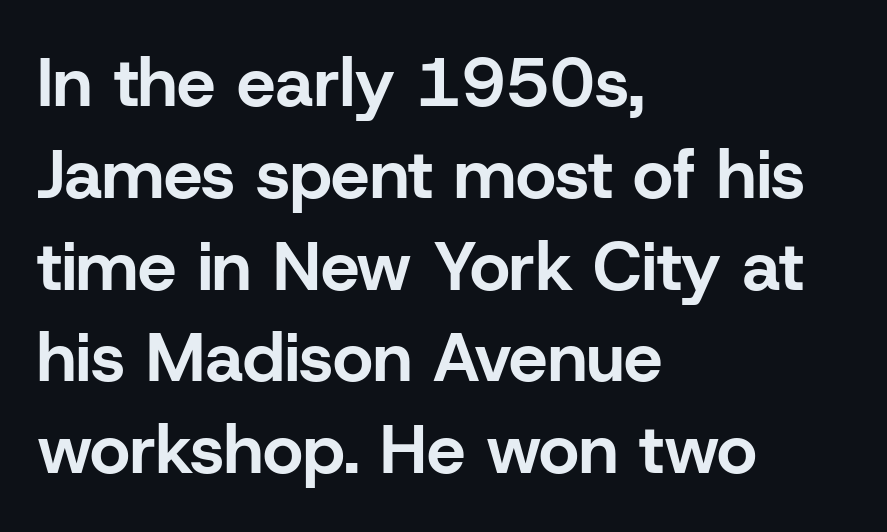
The glyphs have the mass of a bold cut. This sample keeps an unexceptional amount of space between lines. The typography opts for an upright posture over an oblique one. Beneath every word, the page is bare. Classification — sans serif. The passage is arranged the way most books set body copy — flush left.
